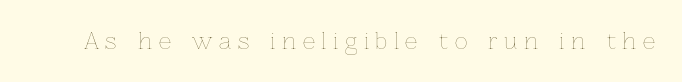
Q: Is the text bold? A: No.
Q: Is the text italic (slanted)? A: No, it is upright.
Q: Is the text underlined? A: No.
Q: Is the spacing between letters normal or unusually wide? A: Unusually wide.
